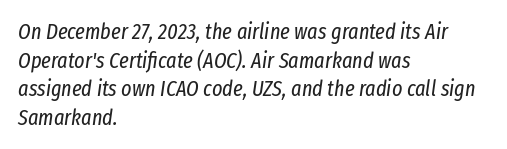
The image shows 22 px text type, italic (leaning right); set left-aligned, normal line spacing (1.3x), normal letter spacing, not underlined.
